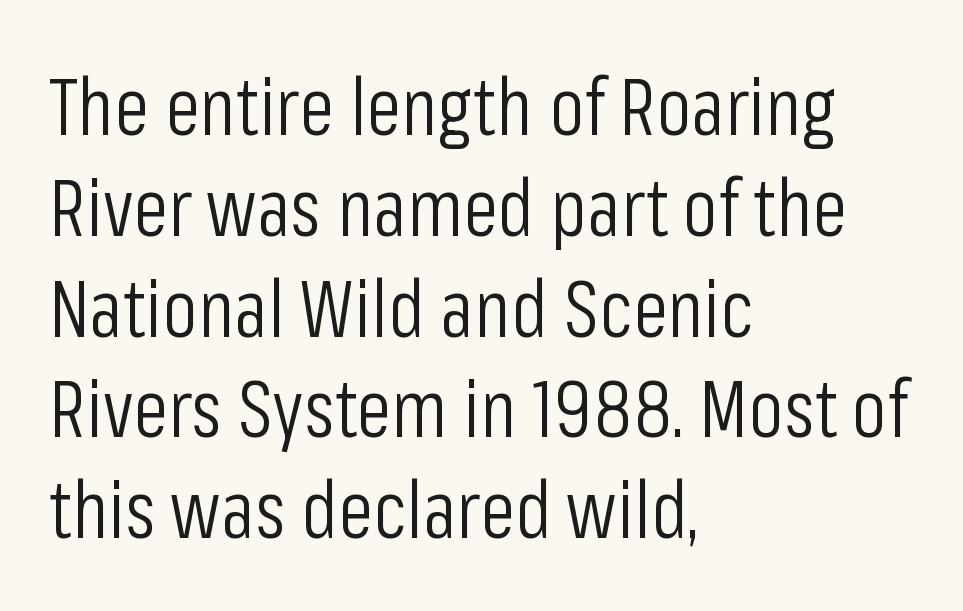
{"serif": "no", "italic": "no", "bold": "no", "weight": "light", "width": "condensed", "stroke_contrast": "low", "x_height": "medium", "monospaced": "no", "underline": "no", "align": "left", "line_spacing": "normal", "line_spacing_ratio": 1.26, "letter_spacing": "normal", "letter_spacing_em": 0.0, "glyph_px": 80}
